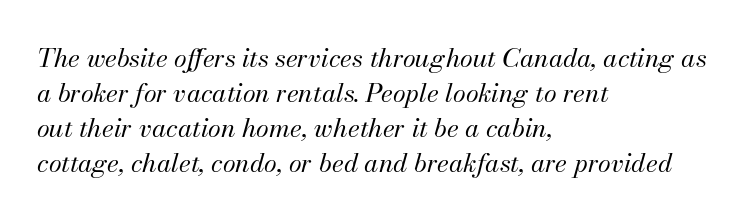
Q: Is the text bold? A: No.
Q: Is the text italic (slanted)? A: Yes, it leans right by about 13 degrees.
Q: Is the text underlined? A: No.
Q: How is the paragraph aligned? A: Left-aligned.
Q: Is the spacing between letters normal or unusually wide? A: Normal.
Q: Is the spacing between lines tight, normal or loose? A: Normal.
